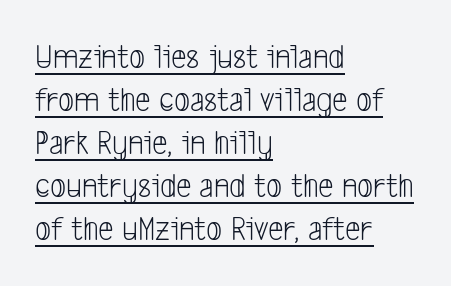
Q: Is the text bold? A: No.
Q: Is the typeface a serif or a sans-serif typeface? A: Sans-serif.
Q: Is the text underlined? A: Yes.
Q: How is the paragraph aligned? A: Left-aligned.
Q: Is the spacing between letters normal or unusually wide? A: Normal.
Q: Width (condensed, normal, or wide)? A: Condensed.
Q: Stroke contrast? A: Low.
Q: x-height? A: Medium.
Q: Monospaced? A: No.
